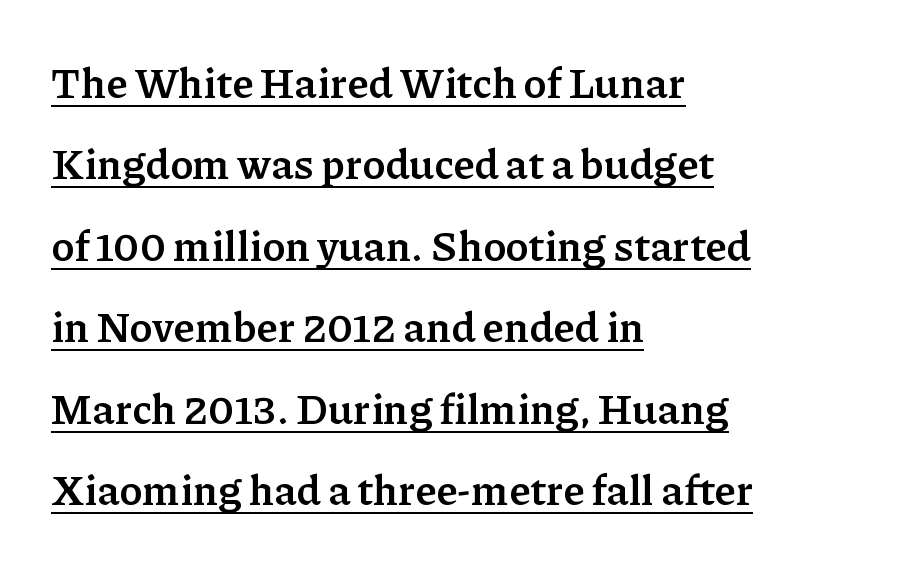
Glance below the letters and you will spot a drawn line. Reading down the column, the eye jumps a long way to each next line. A typesetter would label this face a serif. All the whitespace from short lines collects on the right. Does the weight exceed regular? Yes, all the way to bold.
